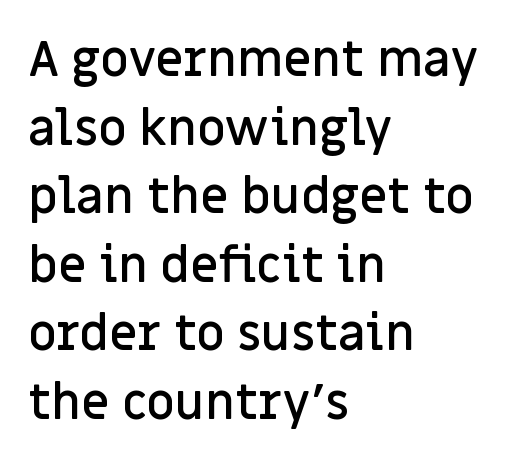
Proportional: the letters do not fall into vertical columns. This sample is left-justified, so line endings fall wherever the words run out. In terms of letterform style, serifs are entirely absent. Nope, not italic — everything's standing straight. Rows of type keep a routine distance in the vertical direction.
